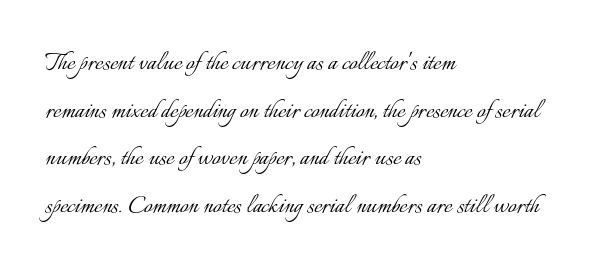
{"bold": "no", "weight": "light", "width": "normal", "stroke_contrast": "low", "x_height": "small", "monospaced": "no", "underline": "no", "align": "left", "line_spacing": "normal", "line_spacing_ratio": 1.59, "letter_spacing": "normal", "letter_spacing_em": 0.0, "glyph_px": 30}
